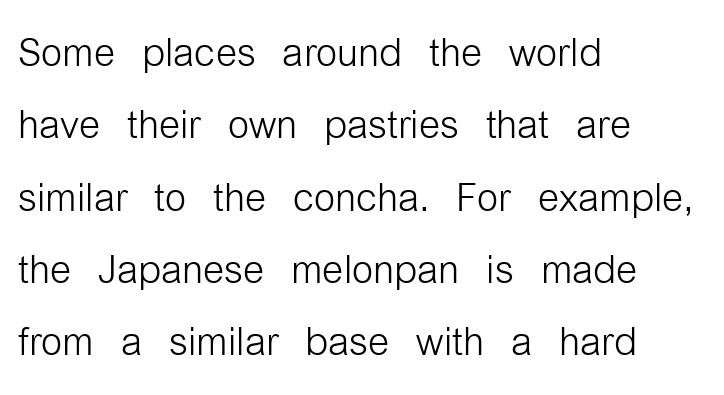
The typesetting does not lean heavy: it is not bold. Posture: upright roman. Does the copy run flush right? No — it runs flush left. These lines are rendered in a variable-pitch font. Each new line begins a customary step beneath the previous one.
